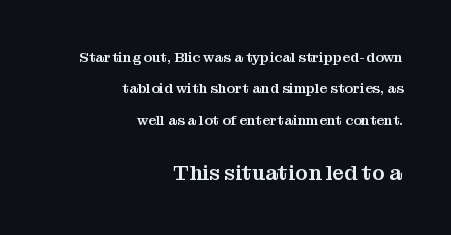
The image shows 21 px text type, upright; set right-aligned, loose line spacing (2.24x), normal letter spacing, not underlined; the second (bottom) block is 1.5x larger.
